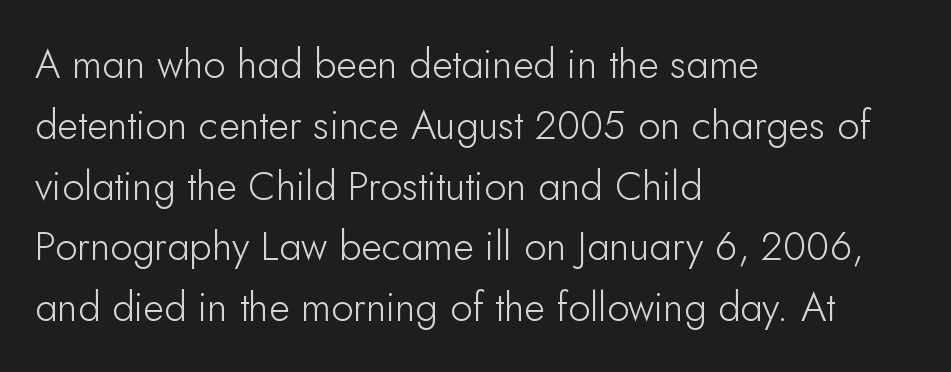
The image shows 40 px light sans-serif type, upright; set left-aligned, normal line spacing (1.52x), normal letter spacing, not underlined; low stroke contrast and a small x-height.
